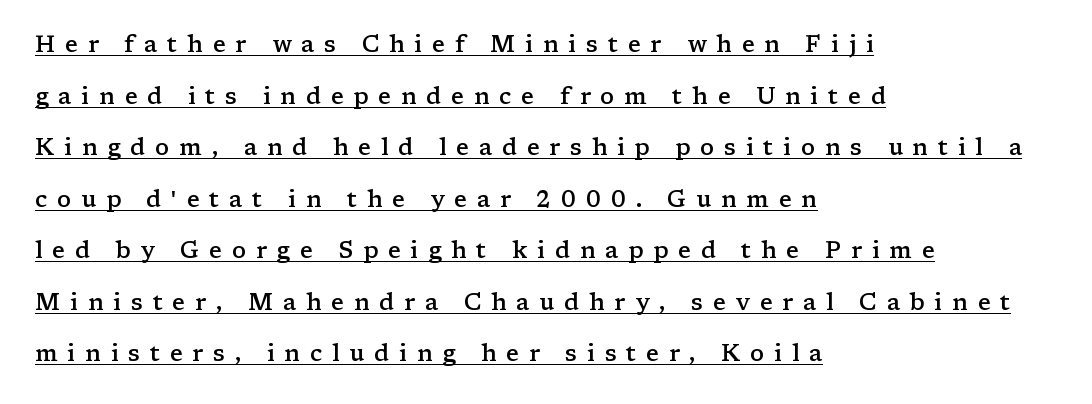
In terms of weight, the rendering is demibold, just under bold. Honestly, the underline is the first thing you notice here. The ragged edge is on the right, which tells us the setting is flush left. How would I describe the line gaps? Wide and relaxed. This sample uses expanded letter spacing, leaving extra air between glyphs. Rendered with straight, roman letterforms.
